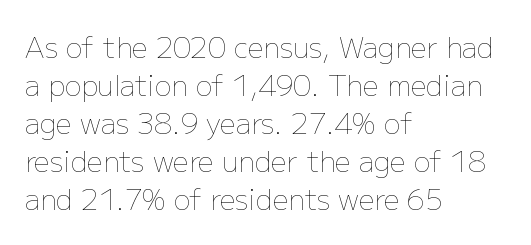
Nobody drew a line under any word here. A typesetter would mark this as roman, not italic. Quick note: interline space is typical. Is the letter spacing exaggerated? No — it looks like the ordinary default.
